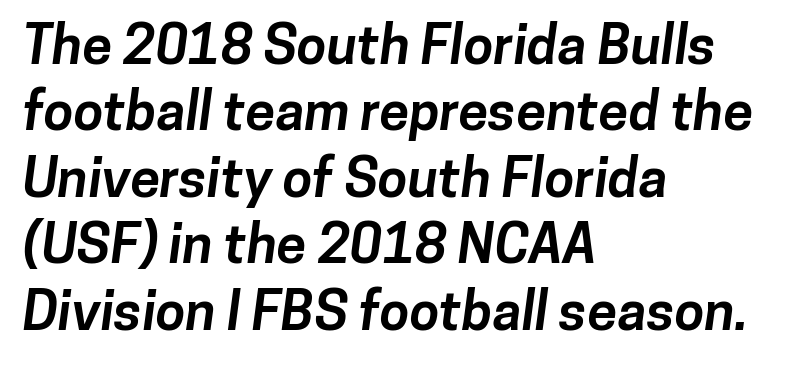
The image shows 54 px bold sans-serif type; set left-aligned, line spacing 1.23x, normal letter spacing, not underlined; low stroke contrast and a medium x-height.
